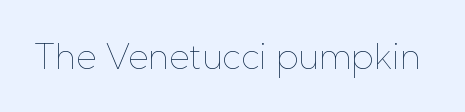
The image shows 35 px thin type, upright; set normal letter spacing, not underlined; low stroke contrast and a medium x-height.
